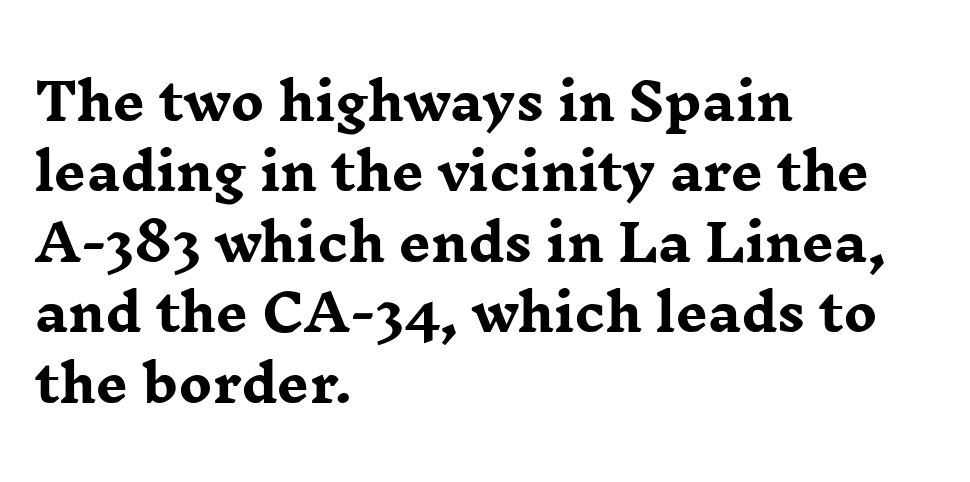
{"serif": "yes", "italic": "no", "bold": "yes", "weight": "heavy", "width": "wide", "stroke_contrast": "low", "x_height": "medium", "monospaced": "no", "underline": "no", "align": "left", "line_spacing": "normal", "line_spacing_ratio": 1.41, "letter_spacing": "normal", "letter_spacing_em": 0.0, "glyph_px": 50}
